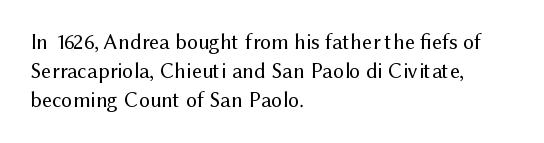
The image shows 22 px text type, upright; set left-aligned, normal line spacing (1.31x), normal letter spacing, not underlined.
